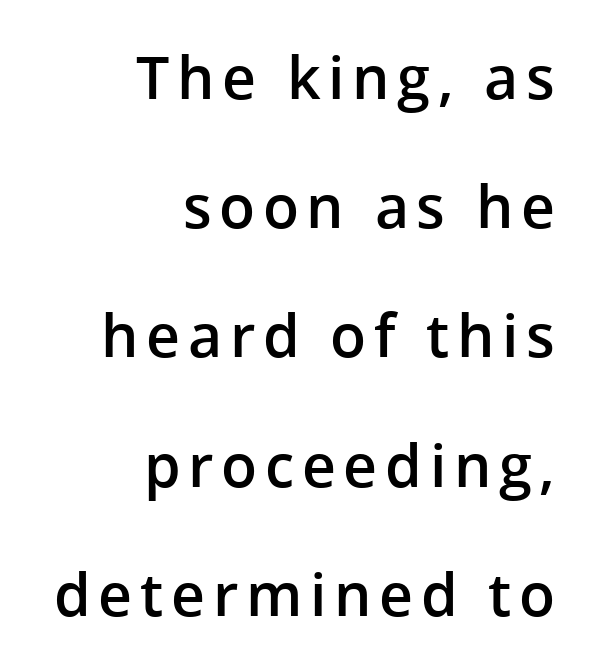
The image shows 59 px semibold sans-serif type, upright; set right-aligned, loose line spacing (2.19x), not underlined; low stroke contrast and a medium x-height.
